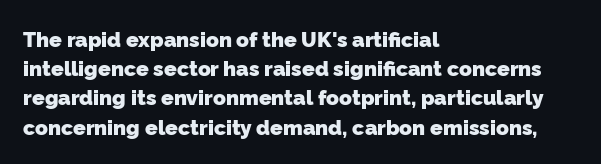
The image shows 21 px bold type; set left-aligned, normal line spacing (1.39x), normal letter spacing, not underlined.
